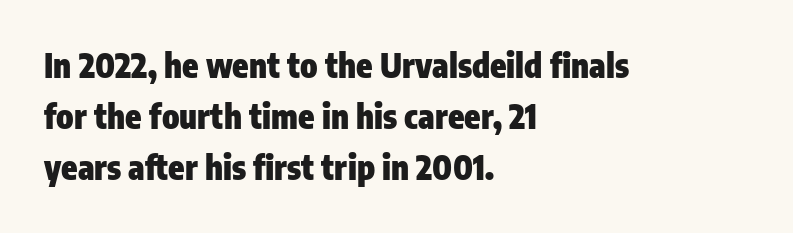
{"serif": "no", "italic": "no", "bold": "yes", "weight": "heavy", "width": "condensed", "stroke_contrast": "low", "x_height": "medium", "monospaced": "no", "underline": "no", "align": "left", "line_spacing": "normal", "line_spacing_ratio": 1.55, "letter_spacing": "normal", "letter_spacing_em": 0.0, "glyph_px": 33}
